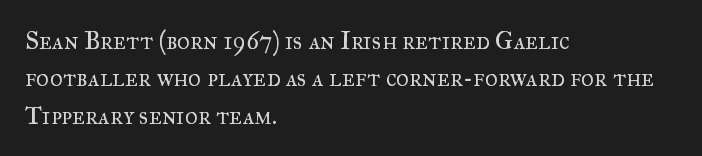
Q: Is the text bold? A: No.
Q: Is the text italic (slanted)? A: No, it is upright.
Q: Is the text underlined? A: No.
Q: How is the paragraph aligned? A: Left-aligned.
Q: Is the spacing between letters normal or unusually wide? A: Normal.
Q: Is the spacing between lines tight, normal or loose? A: Normal.
